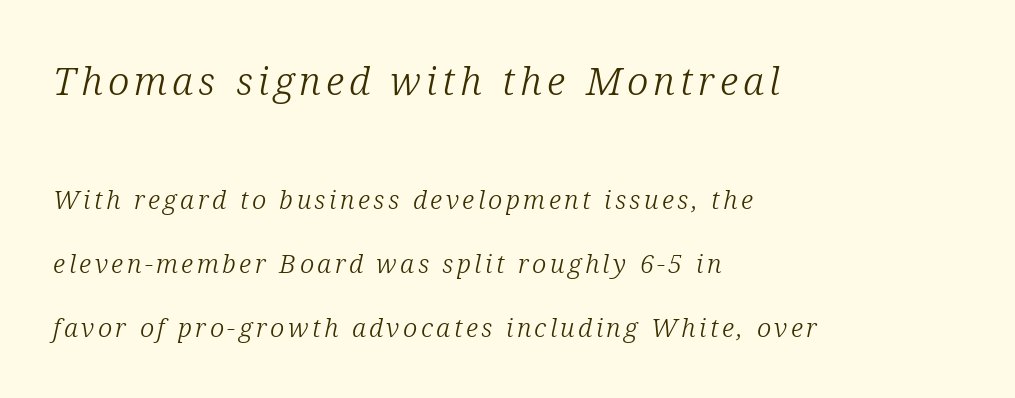
Q: Is the text bold? A: No.
Q: Is the text italic (slanted)? A: Yes, it leans right by about 12 degrees.
Q: Is the typeface a serif or a sans-serif typeface? A: Serif.
Q: Is the text underlined? A: No.
Q: How is the paragraph aligned? A: Left-aligned.
Q: Is the spacing between lines tight, normal or loose? A: Loose.
Q: Which block of text is set in a larger size, the first (top) or the second (bottom)? A: The first (top) one.
Q: Width (condensed, normal, or wide)? A: Normal.
Q: Stroke contrast? A: Low.
Q: x-height? A: Medium.
Q: Monospaced? A: No.
